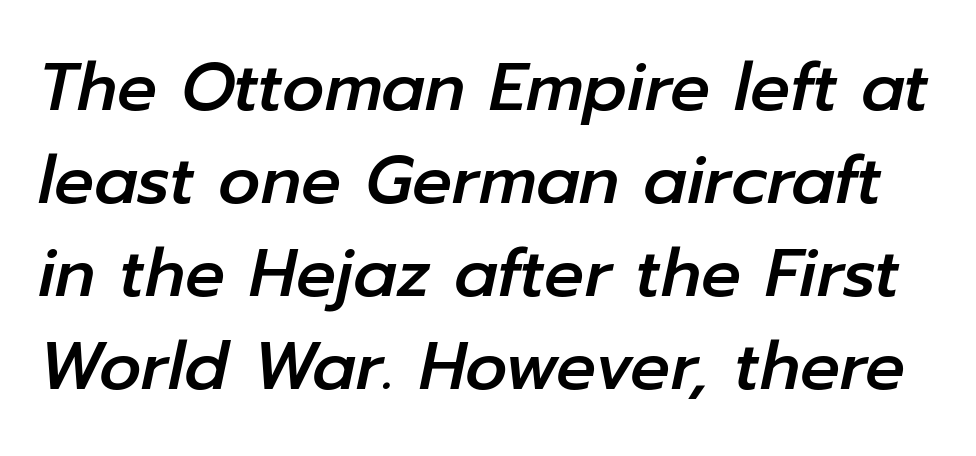
Q: Is the text italic (slanted)? A: Yes, it leans right by about 12 degrees.
Q: Is the text underlined? A: No.
Q: Is the spacing between letters normal or unusually wide? A: Normal.
Q: Is the spacing between lines tight, normal or loose? A: Normal.
Q: Width (condensed, normal, or wide)? A: Normal.
Q: Stroke contrast? A: Low.
Q: x-height? A: Medium.
Q: Monospaced? A: No.
